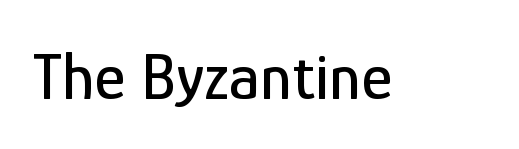
In terms of letterspacing, this is plain default setting. A typesetter would label this face a sans. These lines are rendered in a variable-pitch font. Rule under the text: the space is simply empty.
